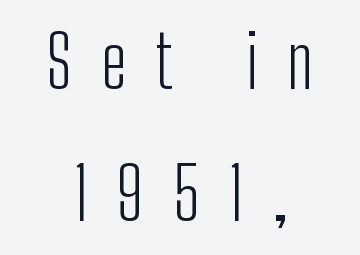
The image shows 73 px light, condensed sans-serif type, upright; set centered, line spacing 1.81x, unusually wide letter spacing (+0.4 em), not underlined; low stroke contrast and a medium x-height.
